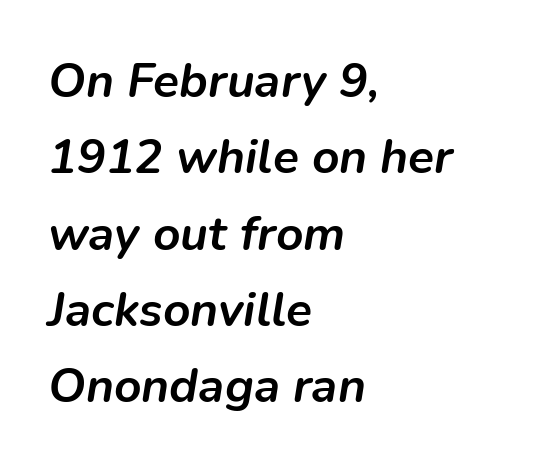
The image shows 48 px semibold type, italic (leaning right); set left-aligned, normal line spacing (1.59x), normal letter spacing, not underlined; low stroke contrast and a medium x-height.
